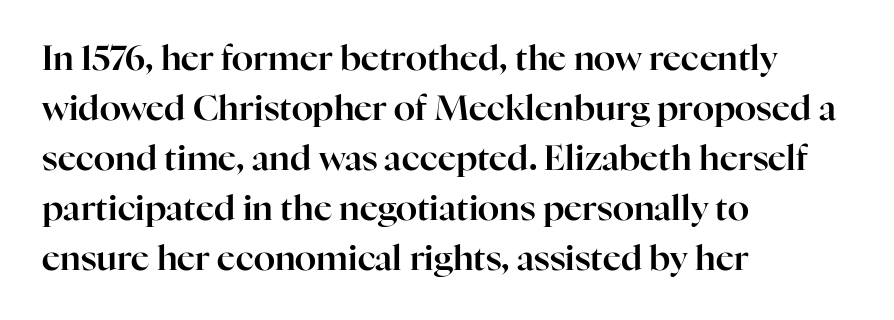
Q: Is the text italic (slanted)? A: No, it is upright.
Q: Is the typeface a serif or a sans-serif typeface? A: Serif.
Q: Is the text underlined? A: No.
Q: How is the paragraph aligned? A: Left-aligned.
Q: Is the spacing between letters normal or unusually wide? A: Normal.
Q: Is the spacing between lines tight, normal or loose? A: Normal.
Q: Width (condensed, normal, or wide)? A: Normal.
Q: Stroke contrast? A: High.
Q: x-height? A: Medium.
Q: Monospaced? A: No.
